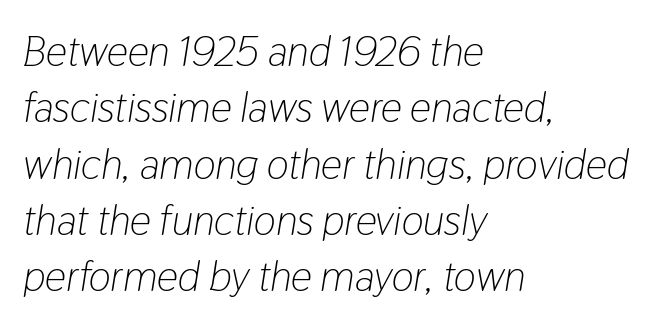
Emphasis-style slanted type is in use. Honestly, there is no underline to notice here at all. Is the letter spacing exaggerated? No — it looks like the ordinary default. Stroke mass is kept to a normal reading level or below.
